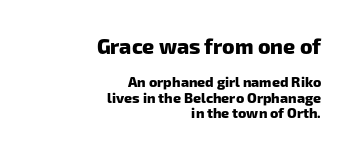
The image shows 21 px bold type; set right-aligned, tight line spacing (1.11x), normal letter spacing, not underlined; the first (top) block is 1.5x larger.
